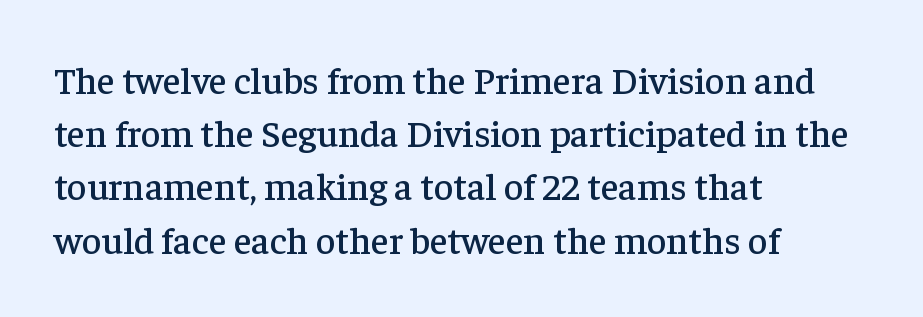
The image shows 38 px serif type, upright; set left-aligned, normal line spacing (1.4x), normal letter spacing, not underlined; low stroke contrast and a medium x-height.
